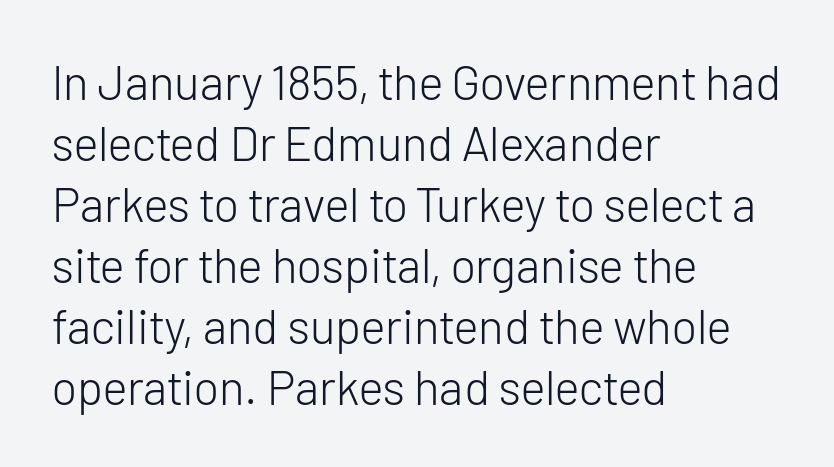
{"serif": "no", "italic": "no", "bold": "no", "weight": "light", "width": "normal", "stroke_contrast": "low", "x_height": "medium", "monospaced": "no", "underline": "no", "align": "left", "line_spacing": "normal", "line_spacing_ratio": 1.27, "letter_spacing": "normal", "letter_spacing_em": 0.0, "glyph_px": 48}
